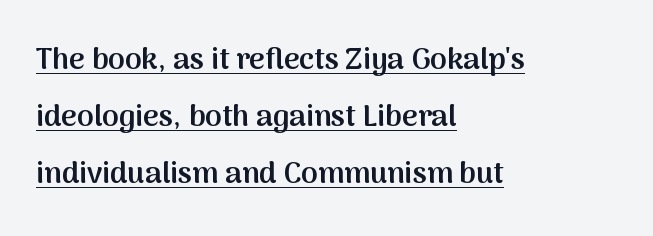
The image shows 30 px semibold sans-serif type, upright; set left-aligned, loose line spacing (1.9x), normal letter spacing, underlined; medium stroke contrast and a medium x-height.
